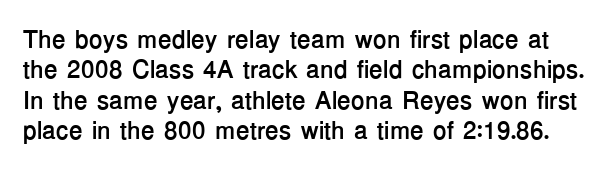
{"italic": "no", "bold": "yes", "underline": "no", "line_spacing_ratio": 1.22, "letter_spacing": "normal", "letter_spacing_em": 0.0, "glyph_px": 25}
